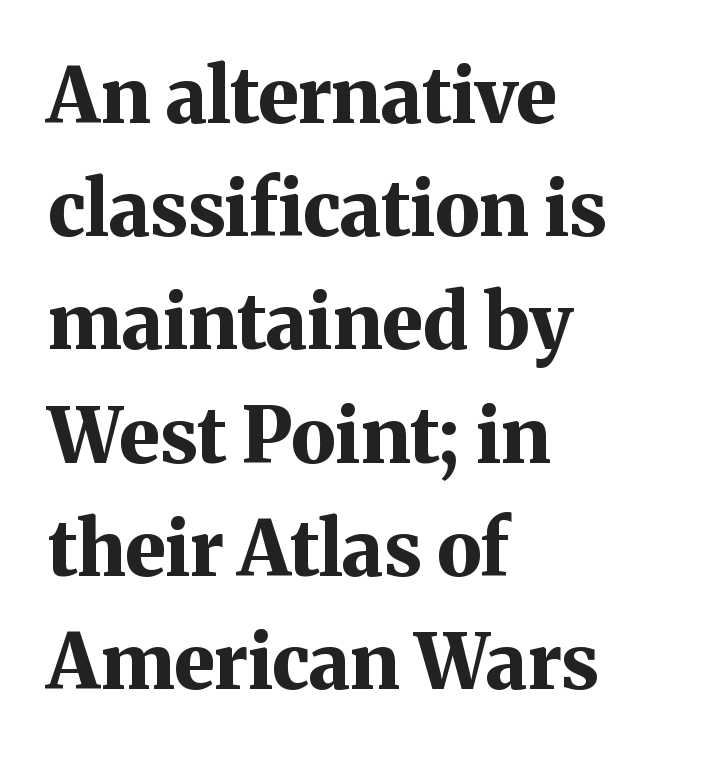
Check where the strokes stop: tiny serifs finish them off. The passage shown is typed in a proportional face where columns would drift. Teacher's note: observe the even left margin — that is flush-left alignment. Rows of type keep a routine distance in the vertical direction. Any mark beneath the type? The region is blank.
